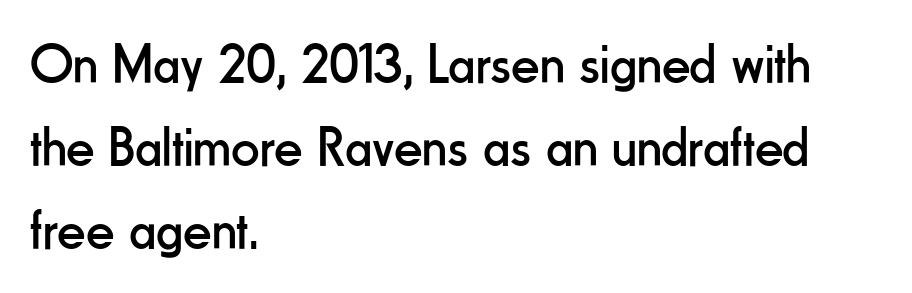
{"serif": "no", "italic": "no", "bold": "no", "weight": "regular", "width": "condensed", "stroke_contrast": "low", "x_height": "small", "monospaced": "no", "underline": "no", "align": "left", "line_spacing": "normal", "line_spacing_ratio": 1.48, "letter_spacing": "normal", "letter_spacing_em": 0.0, "glyph_px": 56}
